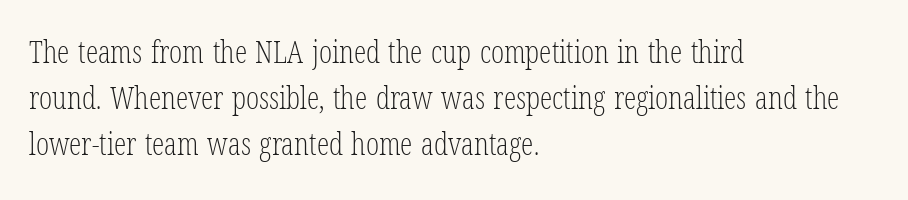
The zone under the glyphs is completely vacant. This sample has the flowing, uneven cadence of proportional lettering. Left-aligned paragraph, ragged on the right. Check where the strokes stop: tiny serifs finish them off.
